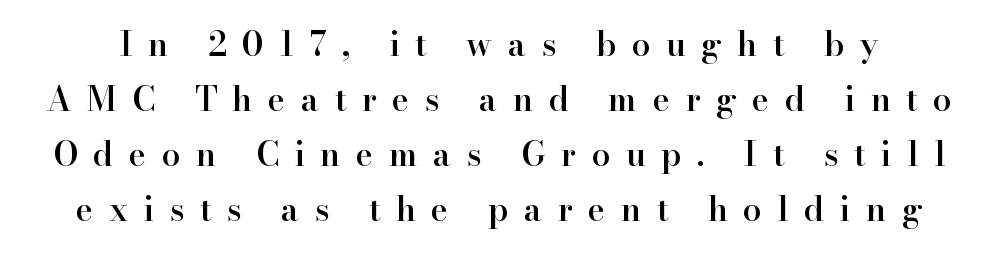
{"serif": "yes", "italic": "no", "bold": "semi", "weight": "semibold", "width": "normal", "stroke_contrast": "high", "x_height": "small", "monospaced": "no", "underline": "no", "line_spacing": "normal", "line_spacing_ratio": 1.67, "letter_spacing": "wide", "letter_spacing_em": 0.47, "glyph_px": 33}
